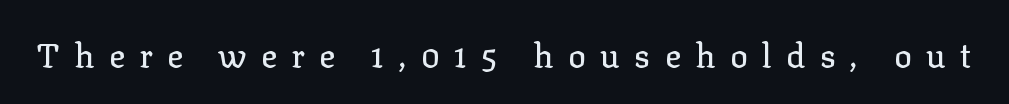
Do the characters align in a grid? No, the font is proportional. Is there any slant? The stems are plumb. The gap between lines stays unmarked. The text was rendered using a seriffed face with decorative stroke endings. Loose tracking; the words dissolve into strings of separated letters.
